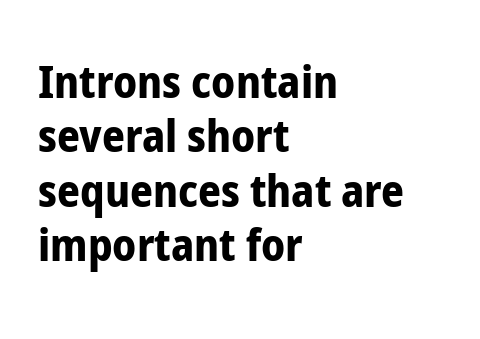
{"serif": "no", "italic": "no", "bold": "yes", "weight": "bold", "width": "condensed", "stroke_contrast": "low", "x_height": "medium", "monospaced": "no", "underline": "no", "align": "left", "line_spacing_ratio": 1.21, "letter_spacing": "normal", "letter_spacing_em": 0.0, "glyph_px": 45}
